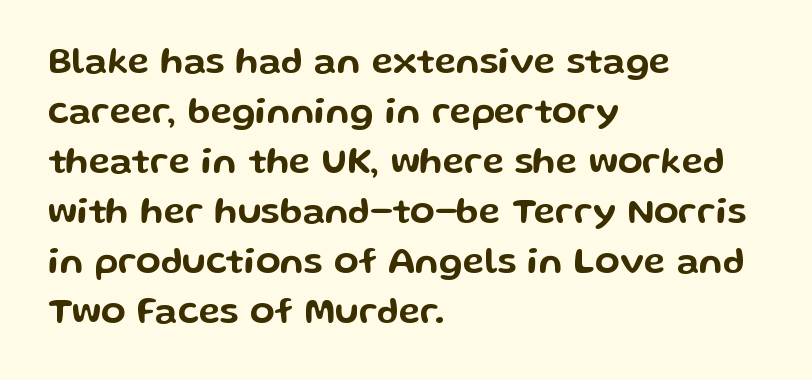
The ragged edge is on the right, which tells us the setting is flush left. Caption: standard tracking, unaltered. Rendered with straight, roman letterforms. No word sits above an underline. Each letter keeps its own natural width here, so spacing adapts to shape.
